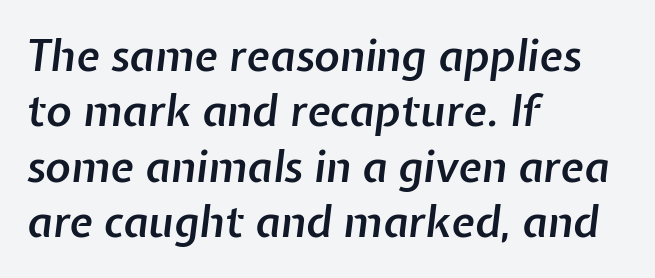
The image shows 43 px semibold type, italic (leaning right); set left-aligned, normal line spacing (1.29x), normal letter spacing, not underlined; low stroke contrast and a medium x-height.
